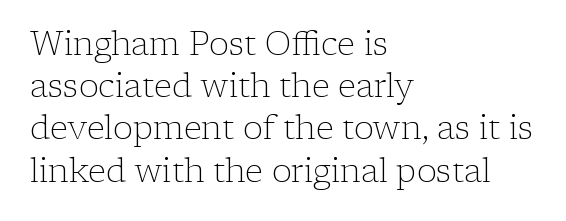
{"serif": "yes", "italic": "no", "bold": "no", "weight": "light", "width": "normal", "stroke_contrast": "low", "x_height": "medium", "monospaced": "no", "underline": "no", "align": "left", "line_spacing": "normal", "line_spacing_ratio": 1.28, "letter_spacing": "normal", "letter_spacing_em": 0.0, "glyph_px": 33}
